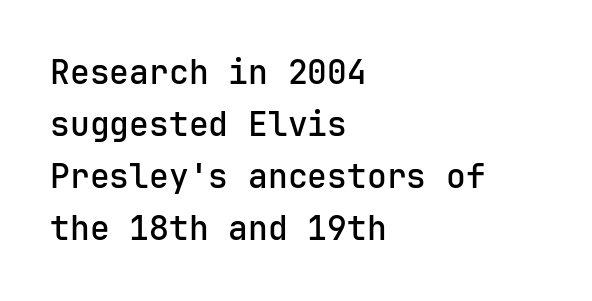
Notice how descenders clear the ascenders below comfortably — that's standard leading. How heavy is the stroke? Medium-heavy — a semibold, shy of bold. This rendering features lettering with no underline. These lines keep a tight, regular rhythm from letter to letter. Layout note: lines flush left.
